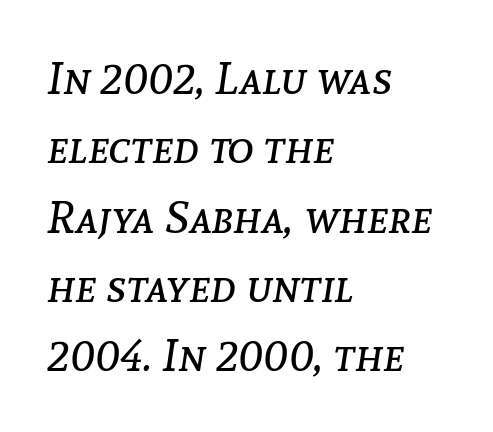
{"italic": "yes", "lean": "right", "slant_degrees": 8, "bold": "no", "weight": "regular", "width": "normal", "stroke_contrast": "low", "x_height": "medium", "monospaced": "no", "underline": "no", "align": "left", "line_spacing": "normal", "line_spacing_ratio": 1.54, "letter_spacing": "normal", "letter_spacing_em": 0.0, "glyph_px": 45}
